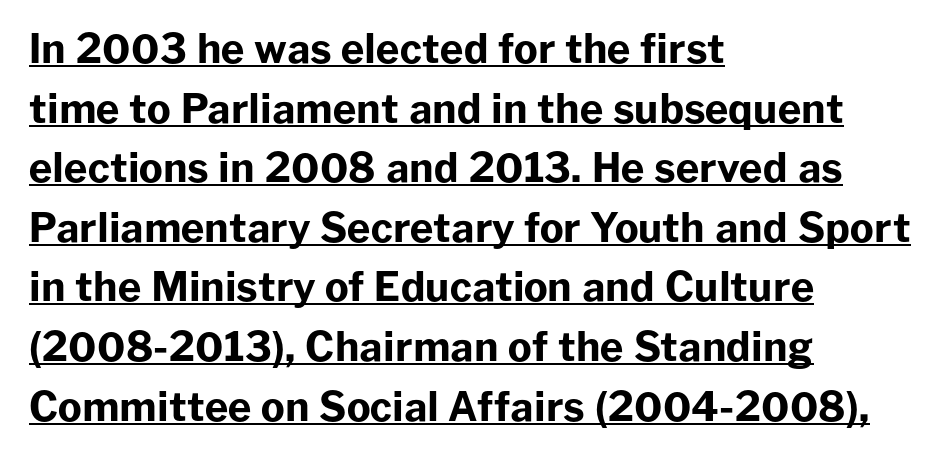
The image shows 40 px bold sans-serif type, upright; set left-aligned, normal line spacing (1.49x), normal letter spacing, underlined; low stroke contrast and a medium x-height.
